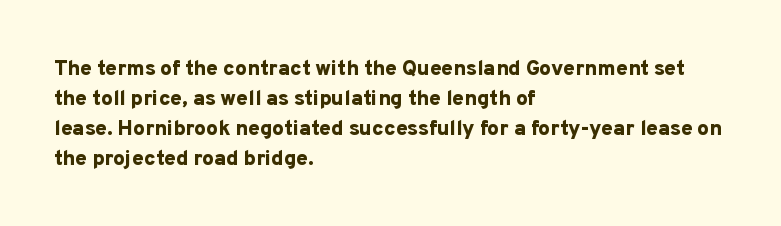
The font's upright variant was chosen for this text. These lines keep a tight, regular rhythm from letter to letter. Notice how thick the strokes are: this is what a full bold looks like. These lines sit exactly where default settings would place them.
